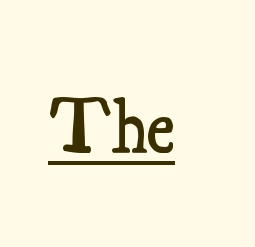
{"serif": "yes", "italic": "no", "bold": "semi", "weight": "semibold", "width": "condensed", "stroke_contrast": "medium", "x_height": "small", "monospaced": "no", "underline": "yes", "letter_spacing": "normal", "letter_spacing_em": 0.0, "glyph_px": 76}
